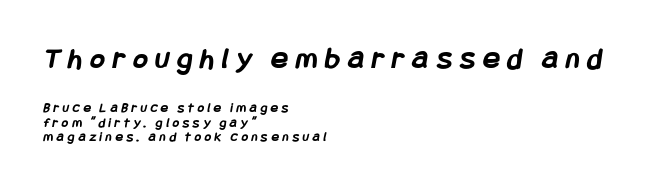
Q: Is the text bold? A: Yes.
Q: Is the typeface a serif or a sans-serif typeface? A: Sans-serif.
Q: Is the text underlined? A: No.
Q: How is the paragraph aligned? A: Left-aligned.
Q: Is the spacing between letters normal or unusually wide? A: Unusually wide.
Q: Is the spacing between lines tight, normal or loose? A: Tight.
Q: Which block of text is set in a larger size, the first (top) or the second (bottom)? A: The first (top) one.
Q: Width (condensed, normal, or wide)? A: Condensed.
Q: Stroke contrast? A: Low.
Q: x-height? A: Large.
